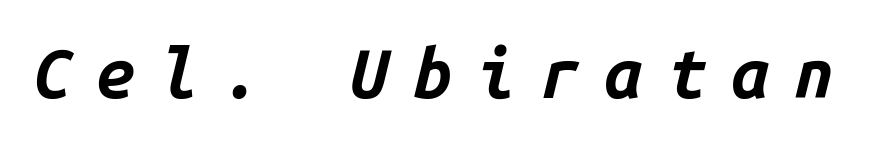
The image shows 69 px bold type, italic (leaning right), monospaced; set unusually wide letter spacing (+0.36 em), not underlined; low stroke contrast and a medium x-height.
